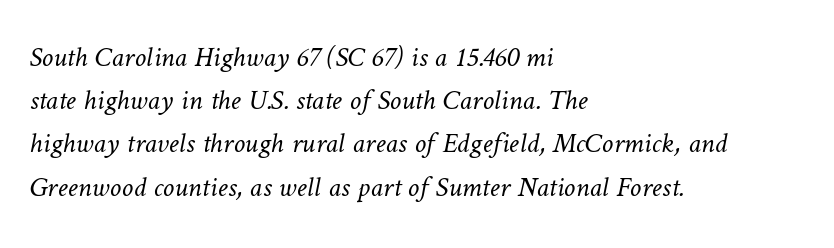
Q: Is the text bold? A: No.
Q: Is the text underlined? A: No.
Q: How is the paragraph aligned? A: Left-aligned.
Q: Is the spacing between letters normal or unusually wide? A: Normal.
Q: Is the spacing between lines tight, normal or loose? A: Normal.
Q: Width (condensed, normal, or wide)? A: Normal.
Q: Stroke contrast? A: Low.
Q: x-height? A: Medium.
Q: Monospaced? A: No.
